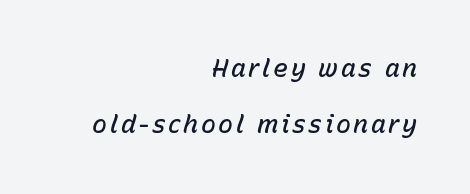
Q: Is the text bold? A: Semi-bold.
Q: Is the text italic (slanted)? A: Yes, it leans right by about 15 degrees.
Q: Is the text underlined? A: No.
Q: How is the paragraph aligned? A: Right-aligned.
Q: Is the spacing between lines tight, normal or loose? A: Loose.
